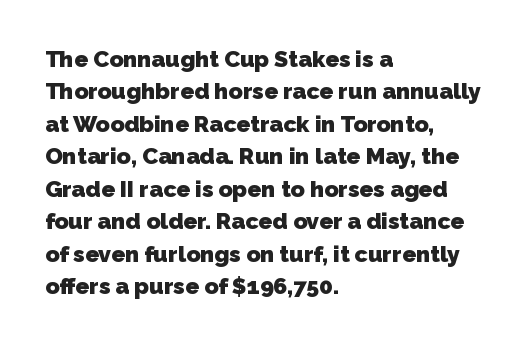
Q: Is the text bold? A: Yes.
Q: Is the text underlined? A: No.
Q: How is the paragraph aligned? A: Left-aligned.
Q: Is the spacing between letters normal or unusually wide? A: Normal.
Q: Is the spacing between lines tight, normal or loose? A: Normal.
